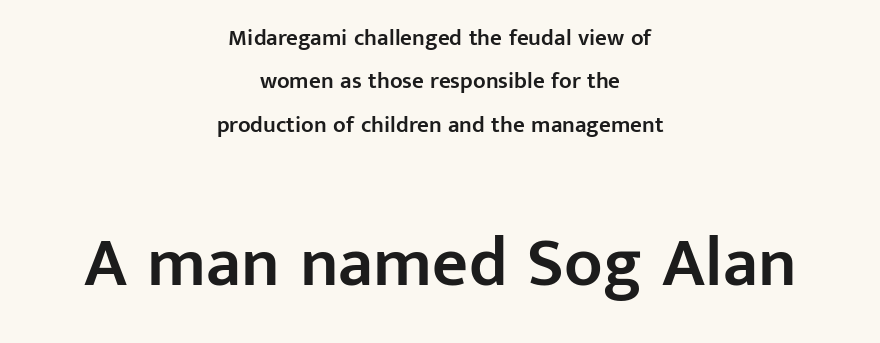
Q: Is the text bold? A: Semi-bold.
Q: Is the text italic (slanted)? A: No, it is upright.
Q: Is the typeface a serif or a sans-serif typeface? A: Sans-serif.
Q: Is the text underlined? A: No.
Q: How is the paragraph aligned? A: Centered.
Q: Is the spacing between letters normal or unusually wide? A: Normal.
Q: Which block of text is set in a larger size, the first (top) or the second (bottom)? A: The second (bottom) one.
Q: Width (condensed, normal, or wide)? A: Normal.
Q: Stroke contrast? A: Low.
Q: x-height? A: Medium.
Q: Monospaced? A: No.
